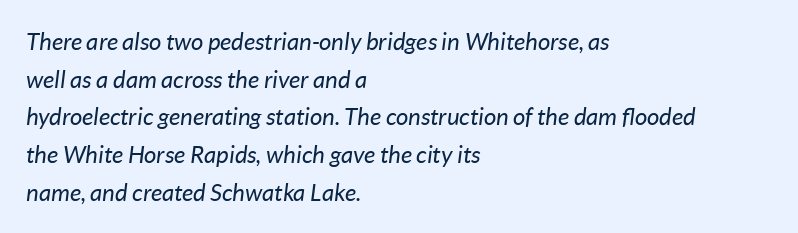
The image shows 24 px text type, italic (leaning right); set left-aligned, normal line spacing (1.57x), normal letter spacing, not underlined.
